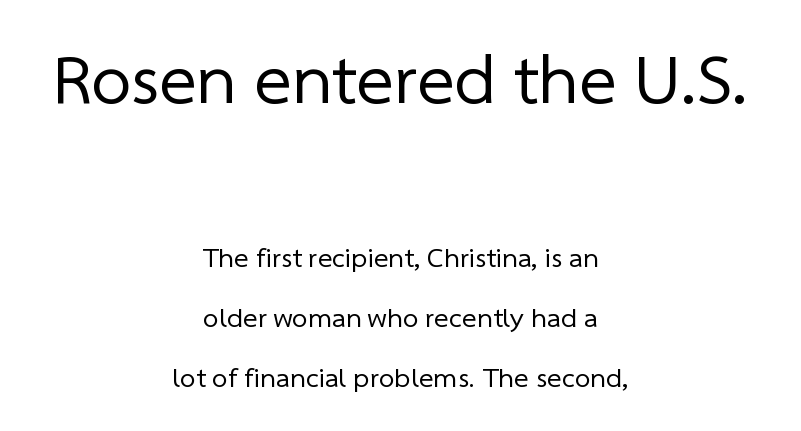
The image shows 71 px regular-weight sans-serif type; set centered, loose line spacing (2.14x), normal letter spacing, not underlined; the first (top) block is 2.54x larger; low stroke contrast and a medium x-height.
